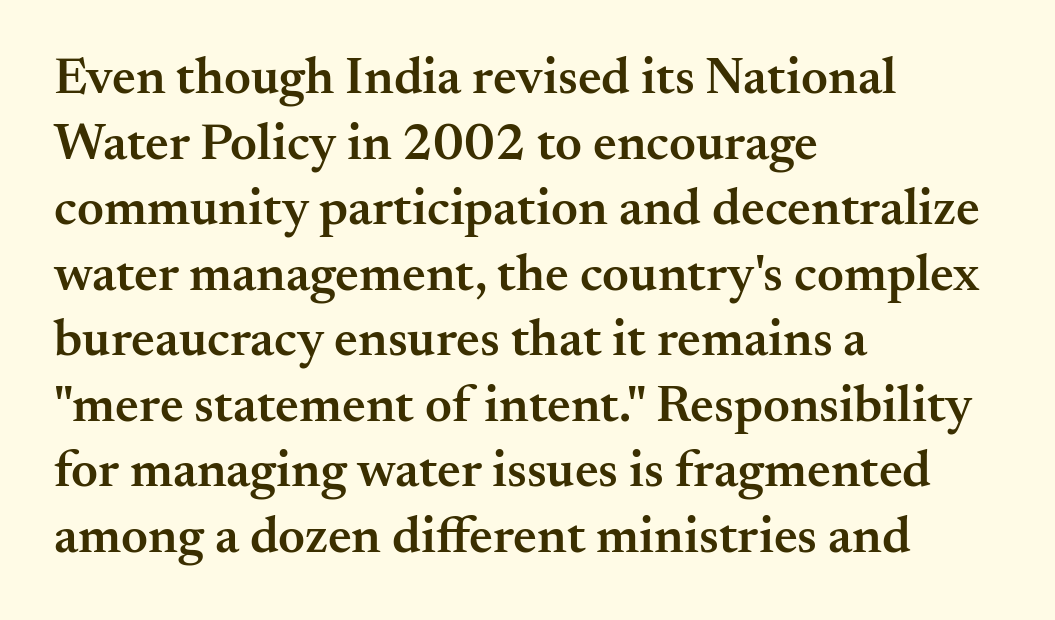
Serifs: yes, visible at the terminals of the letterforms. Honestly, the row spacing looks completely unremarkable. A classic flush-left, rag-right setting is used for this passage. Posture: straight, roman, zero tilt.
